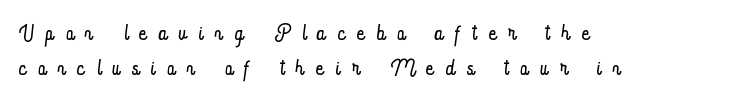
{"bold": "no", "weight": "light", "width": "condensed", "stroke_contrast": "low", "x_height": "small", "monospaced": "no", "underline": "no", "align": "left", "line_spacing": "tight", "line_spacing_ratio": 1.13, "letter_spacing": "wide", "letter_spacing_em": 0.4, "glyph_px": 31}
